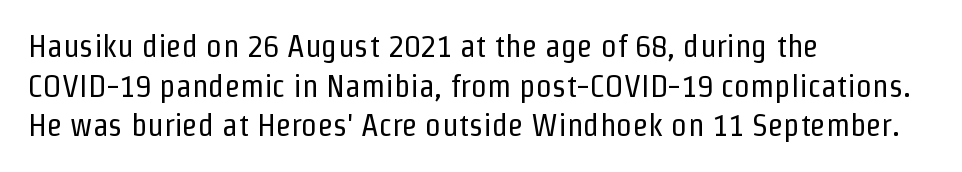
Q: Is the text bold? A: No.
Q: Is the text italic (slanted)? A: No, it is upright.
Q: Is the typeface a serif or a sans-serif typeface? A: Sans-serif.
Q: Is the text underlined? A: No.
Q: How is the paragraph aligned? A: Left-aligned.
Q: Is the spacing between letters normal or unusually wide? A: Normal.
Q: Width (condensed, normal, or wide)? A: Condensed.
Q: Stroke contrast? A: Low.
Q: x-height? A: Medium.
Q: Monospaced? A: No.
